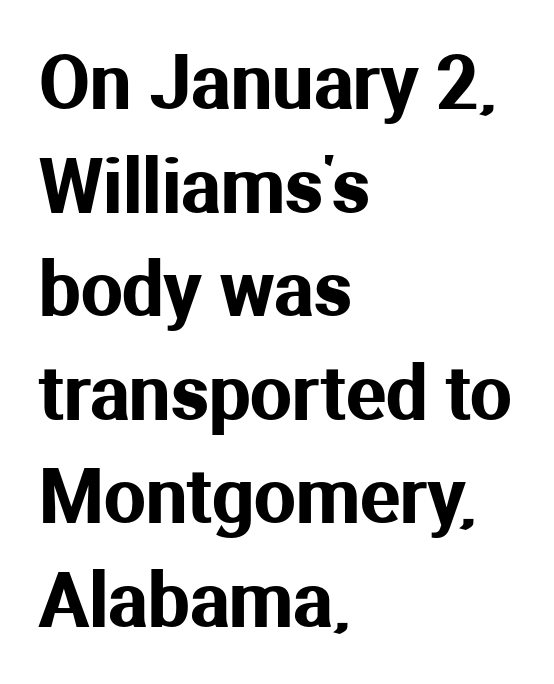
Q: Is the text italic (slanted)? A: No, it is upright.
Q: Is the typeface a serif or a sans-serif typeface? A: Sans-serif.
Q: Is the text underlined? A: No.
Q: How is the paragraph aligned? A: Left-aligned.
Q: Is the spacing between letters normal or unusually wide? A: Normal.
Q: Is the spacing between lines tight, normal or loose? A: Normal.
Q: Width (condensed, normal, or wide)? A: Normal.
Q: Stroke contrast? A: Medium.
Q: x-height? A: Medium.
Q: Monospaced? A: No.
